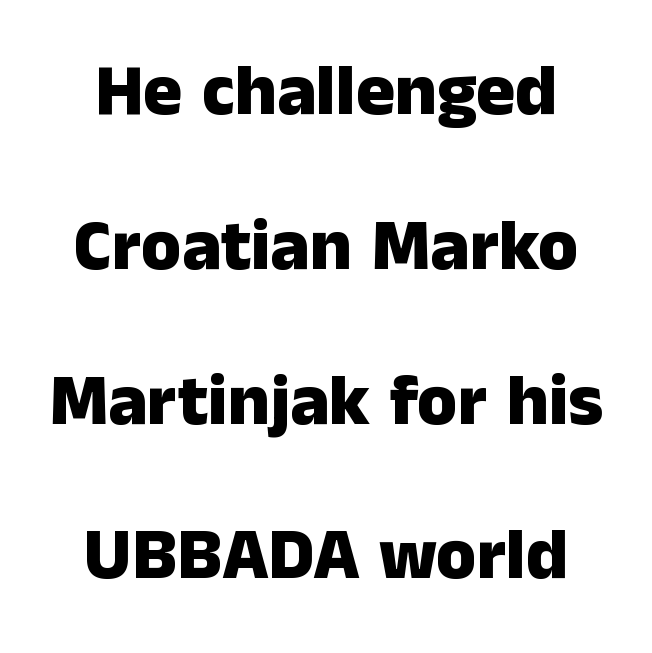
Honestly, the rows look like they've been pulled way apart. Nope, no serifs anywhere on these letters. Nope, not italic — everything's standing straight. Underlining? Definitely not there. Do the characters align in a grid? No, the font is proportional. Weight: bold.
